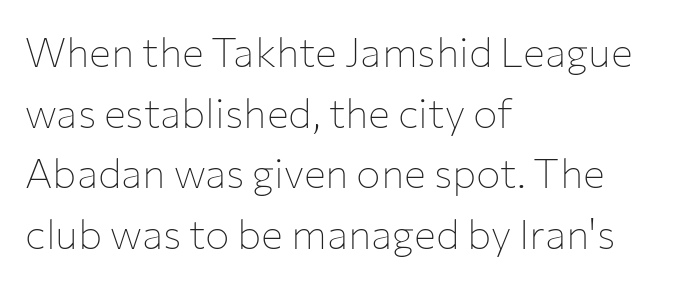
{"serif": "no", "italic": "no", "bold": "no", "weight": "thin", "width": "normal", "stroke_contrast": "low", "x_height": "medium", "monospaced": "no", "underline": "no", "align": "left", "line_spacing": "normal", "line_spacing_ratio": 1.48, "letter_spacing": "normal", "letter_spacing_em": 0.0, "glyph_px": 41}
